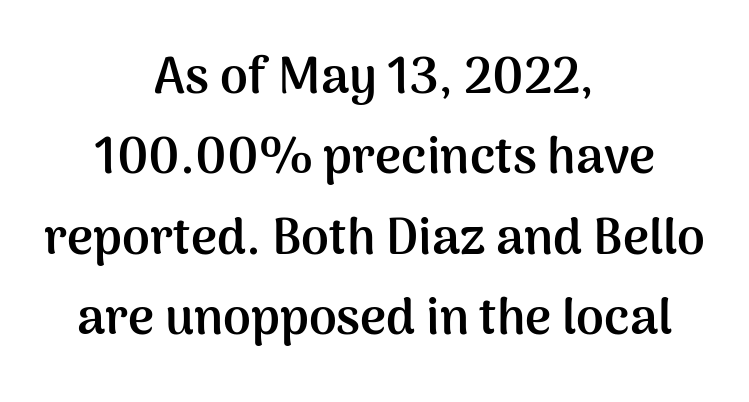
The image shows 50 px semibold sans-serif type, upright; set centered, normal line spacing (1.61x), normal letter spacing, not underlined; medium stroke contrast and a medium x-height.
